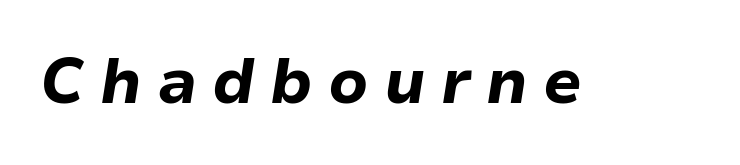
Q: Is the text bold? A: Yes.
Q: Is the text italic (slanted)? A: Yes, it leans right by about 9 degrees.
Q: Is the text underlined? A: No.
Q: Is the spacing between letters normal or unusually wide? A: Unusually wide.
Q: Width (condensed, normal, or wide)? A: Normal.
Q: Stroke contrast? A: Low.
Q: x-height? A: Medium.
Q: Monospaced? A: No.
